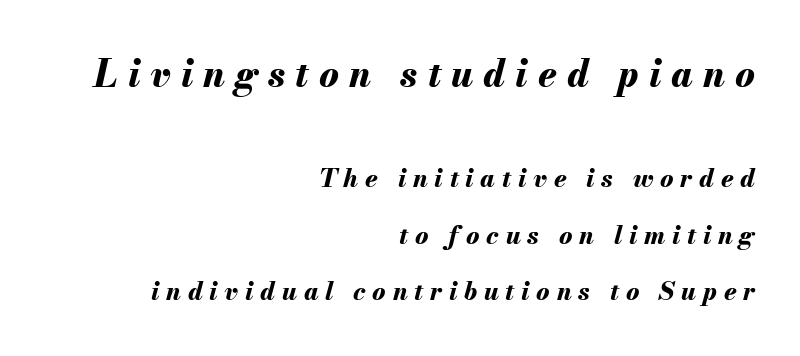
The image shows 37 px bold type, italic (leaning right); set right-aligned, loose line spacing (2.26x), unusually wide letter spacing (+0.27 em), not underlined; the first (top) block is 1.48x larger; medium stroke contrast and a small x-height.
